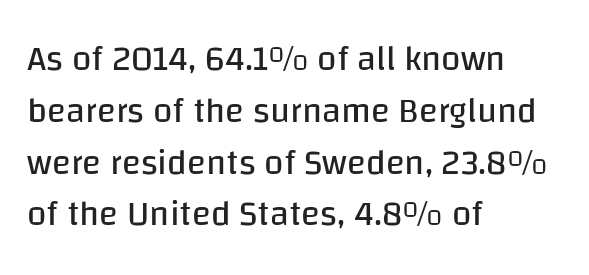
Q: Is the text bold? A: No.
Q: Is the text italic (slanted)? A: No, it is upright.
Q: Is the typeface a serif or a sans-serif typeface? A: Sans-serif.
Q: Is the text underlined? A: No.
Q: How is the paragraph aligned? A: Left-aligned.
Q: Is the spacing between letters normal or unusually wide? A: Normal.
Q: Is the spacing between lines tight, normal or loose? A: Normal.
Q: Width (condensed, normal, or wide)? A: Normal.
Q: Stroke contrast? A: Low.
Q: x-height? A: Large.
Q: Monospaced? A: No.
